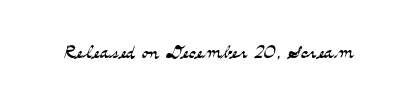
Decoration check: the copy has no underline. The gaps between neighbouring characters are ordinary and unremarkable. Bold? No — there's no thickening of the strokes.
